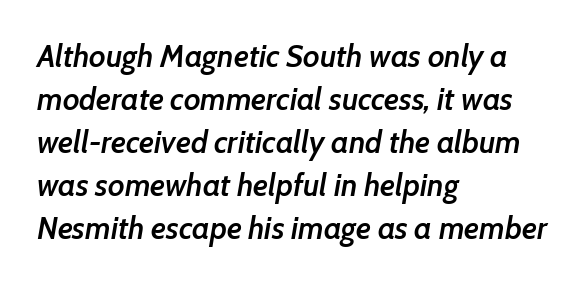
{"italic": "yes", "lean": "right", "slant_degrees": 7, "bold": "semi", "weight": "semibold", "width": "normal", "stroke_contrast": "low", "x_height": "medium", "monospaced": "no", "underline": "no", "align": "left", "line_spacing": "normal", "line_spacing_ratio": 1.39, "letter_spacing": "normal", "letter_spacing_em": 0.0, "glyph_px": 31}
